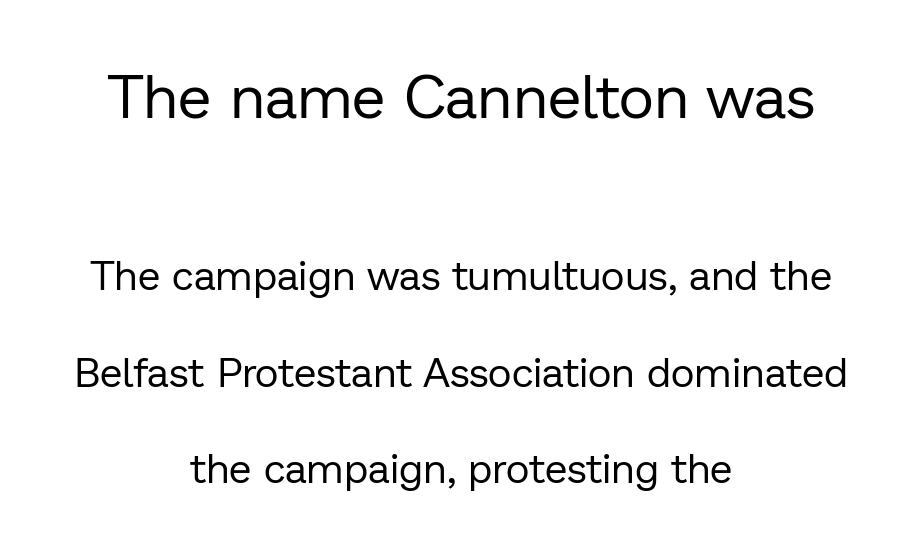
Q: Is the text bold? A: No.
Q: Is the text italic (slanted)? A: No, it is upright.
Q: Is the typeface a serif or a sans-serif typeface? A: Sans-serif.
Q: Is the text underlined? A: No.
Q: How is the paragraph aligned? A: Centered.
Q: Is the spacing between letters normal or unusually wide? A: Normal.
Q: Is the spacing between lines tight, normal or loose? A: Loose.
Q: Which block of text is set in a larger size, the first (top) or the second (bottom)? A: The first (top) one.
Q: Width (condensed, normal, or wide)? A: Normal.
Q: Stroke contrast? A: Low.
Q: x-height? A: Medium.
Q: Monospaced? A: No.
